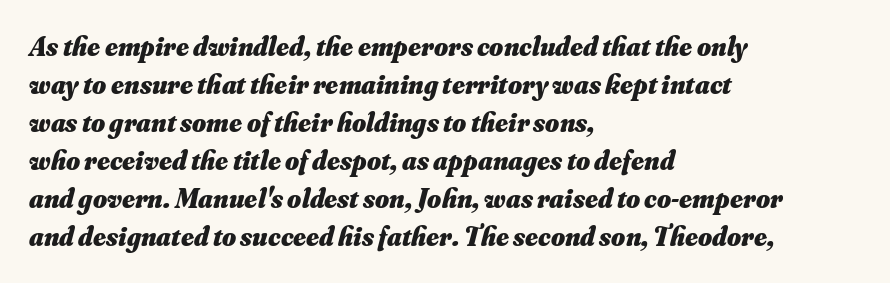
Tall strokes in this sample are angled rather than plumb. Strokes here are thick enough to call this a true bold. Left-aligned paragraph, ragged on the right. A typesetter would call this zero additional tracking. Honestly, there is no underline to notice here at all. If you measured baseline to baseline, you'd find a middling distance.
